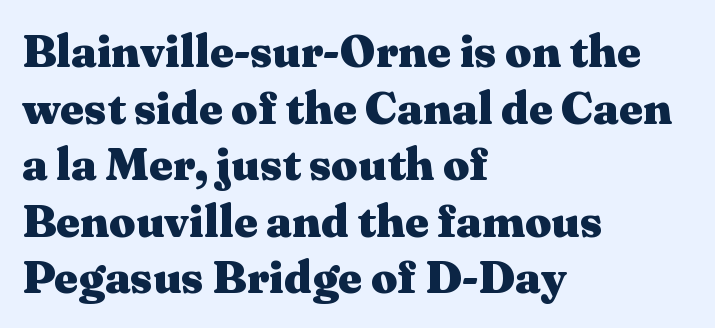
{"serif": "yes", "italic": "no", "bold": "yes", "weight": "heavy", "width": "wide", "stroke_contrast": "medium", "x_height": "medium", "monospaced": "no", "underline": "no", "align": "left", "line_spacing_ratio": 1.23, "letter_spacing": "normal", "letter_spacing_em": 0.0, "glyph_px": 46}
